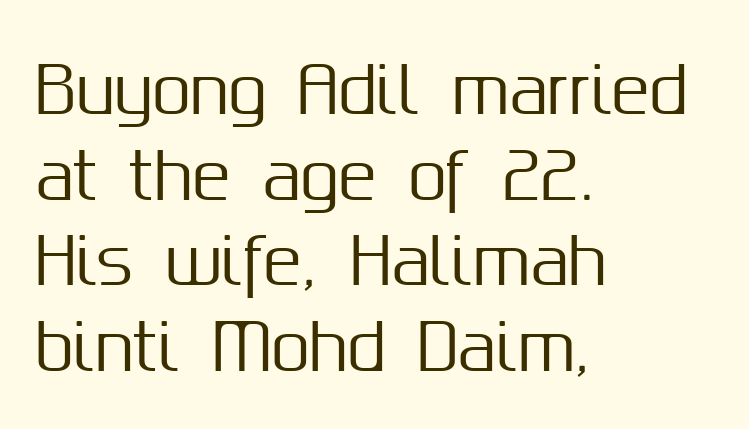
Q: Is the text italic (slanted)? A: No, it is upright.
Q: Is the typeface a serif or a sans-serif typeface? A: Sans-serif.
Q: Is the text underlined? A: No.
Q: How is the paragraph aligned? A: Left-aligned.
Q: Is the spacing between letters normal or unusually wide? A: Normal.
Q: Is the spacing between lines tight, normal or loose? A: Normal.
Q: Width (condensed, normal, or wide)? A: Normal.
Q: Stroke contrast? A: Medium.
Q: x-height? A: Medium.
Q: Monospaced? A: No.
